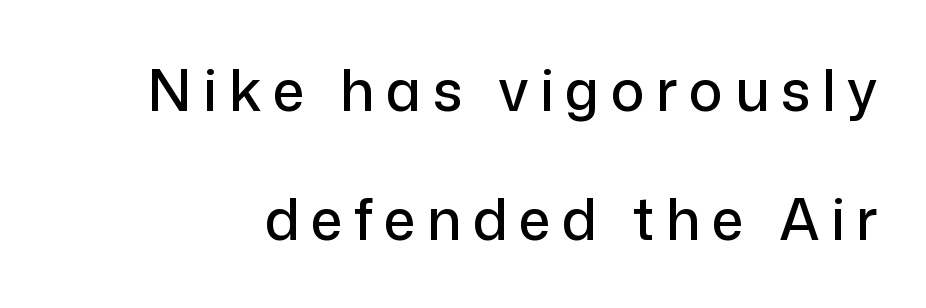
{"serif": "no", "italic": "no", "width": "normal", "stroke_contrast": "low", "x_height": "medium", "monospaced": "no", "underline": "no", "line_spacing": "loose", "line_spacing_ratio": 2.27, "letter_spacing": "wide", "letter_spacing_em": 0.2, "glyph_px": 57}
